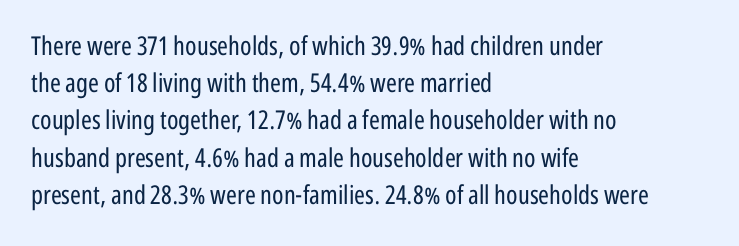
{"italic": "no", "bold": "no", "underline": "no", "align": "left", "line_spacing": "normal", "line_spacing_ratio": 1.43, "letter_spacing": "normal", "letter_spacing_em": 0.0, "glyph_px": 26}
